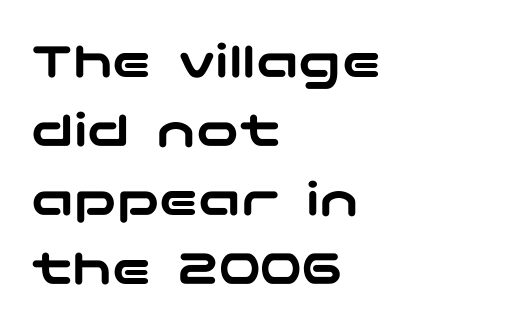
{"serif": "no", "italic": "no", "width": "wide", "stroke_contrast": "low", "x_height": "medium", "underline": "no", "align": "left", "line_spacing": "normal", "line_spacing_ratio": 1.3, "letter_spacing": "normal", "letter_spacing_em": 0.0, "glyph_px": 53}
